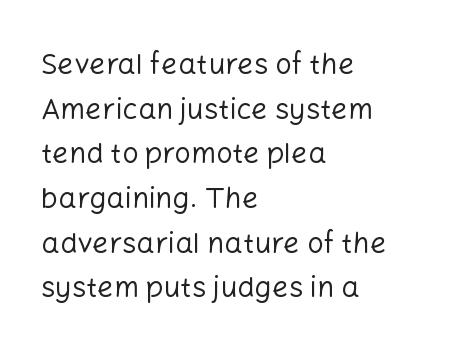
Q: Is the text bold? A: No.
Q: Is the text italic (slanted)? A: No, it is upright.
Q: Is the typeface a serif or a sans-serif typeface? A: Sans-serif.
Q: Is the text underlined? A: No.
Q: How is the paragraph aligned? A: Left-aligned.
Q: Is the spacing between letters normal or unusually wide? A: Normal.
Q: Is the spacing between lines tight, normal or loose? A: Normal.
Q: Width (condensed, normal, or wide)? A: Normal.
Q: Stroke contrast? A: Low.
Q: x-height? A: Medium.
Q: Monospaced? A: No.
